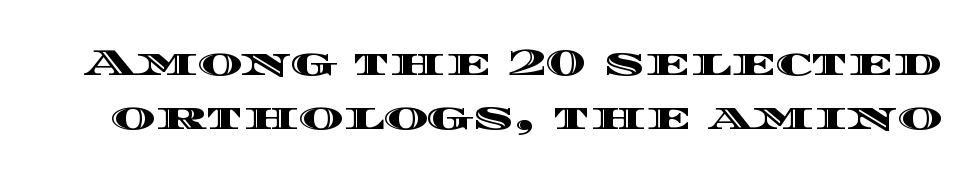
{"italic": "no", "width": "wide", "x_height": "large", "monospaced": "no", "underline": "no", "line_spacing": "normal", "line_spacing_ratio": 1.41, "letter_spacing": "normal", "letter_spacing_em": 0.0, "glyph_px": 38}
